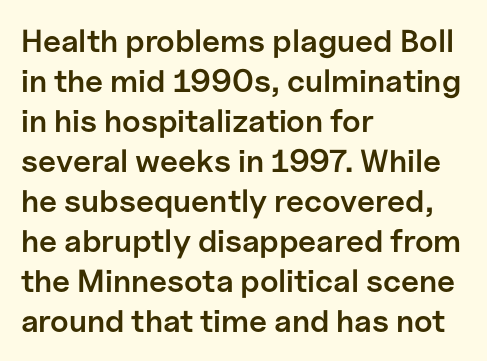
{"serif": "no", "italic": "no", "bold": "semi", "weight": "semibold", "width": "normal", "stroke_contrast": "low", "x_height": "medium", "monospaced": "no", "underline": "no", "align": "left", "line_spacing": "normal", "line_spacing_ratio": 1.25, "letter_spacing": "normal", "letter_spacing_em": 0.0, "glyph_px": 32}
